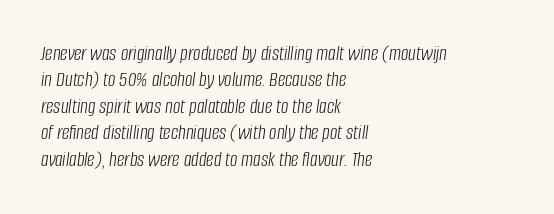
Q: Is the text bold? A: No.
Q: Is the text italic (slanted)? A: Yes, it leans right by about 8 degrees.
Q: Is the text underlined? A: No.
Q: How is the paragraph aligned? A: Left-aligned.
Q: Is the spacing between letters normal or unusually wide? A: Normal.
Q: Is the spacing between lines tight, normal or loose? A: Normal.
